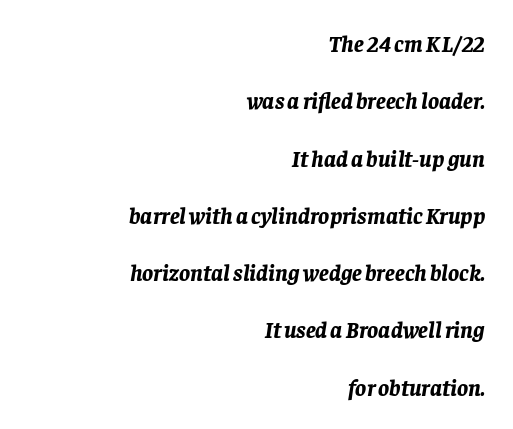
{"italic": "yes", "lean": "right", "slant_degrees": 8, "bold": "yes", "underline": "no", "align": "right", "line_spacing": "loose", "line_spacing_ratio": 2.49, "letter_spacing": "normal", "letter_spacing_em": 0.0, "glyph_px": 23}
